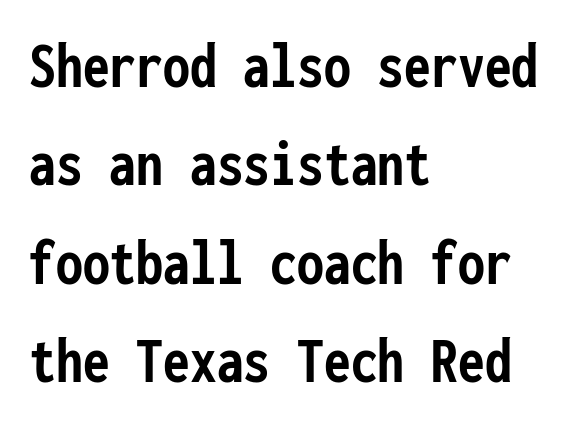
The image shows 67 px semibold, condensed sans-serif type, upright, monospaced; set left-aligned, normal line spacing (1.47x), normal letter spacing, not underlined; low stroke contrast and a medium x-height.
